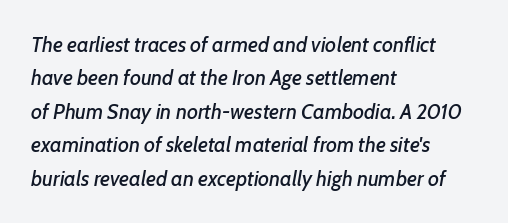
{"italic": "yes", "lean": "right", "slant_degrees": 7, "underline": "no", "align": "left", "line_spacing": "normal", "line_spacing_ratio": 1.59, "letter_spacing": "normal", "letter_spacing_em": 0.0, "glyph_px": 21}
